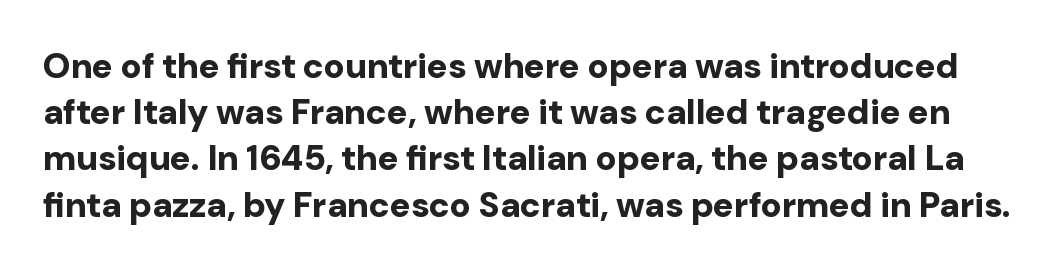
Letter spacing: default. These lines are composed in type without serifs. Do the characters align in a grid? No, the font is proportional. The glyphs are unaccompanied by any horizontal stroke below them. The lettering stays uniformly vertical, giving the passage a roman look. The space between consecutive lines is moderate.
